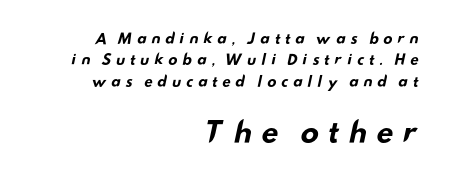
The image shows 28 px bold, wide sans-serif type; set right-aligned, normal line spacing (1.52x), unusually wide letter spacing (+0.29 em), not underlined; the second (bottom) block is 2.0x larger; low stroke contrast and a small x-height.
